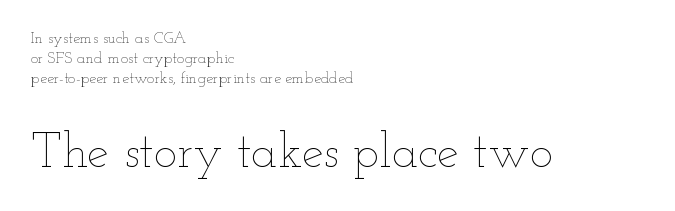
Here the designer chose a conventional face with non-uniform glyph widths. Bold? No — there's no thickening of the strokes. The rendering anchors every line to the left-hand side. Larger block? The one below; the one above is distinctly smaller.
